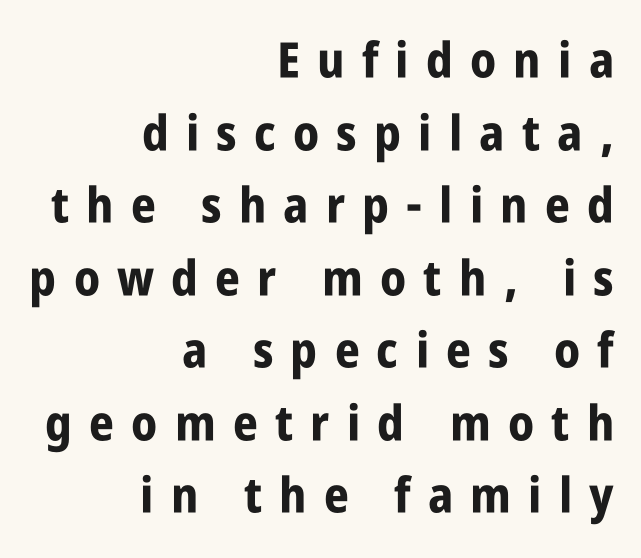
{"serif": "no", "italic": "no", "bold": "yes", "weight": "bold", "width": "condensed", "stroke_contrast": "low", "x_height": "large", "monospaced": "no", "underline": "no", "align": "right", "line_spacing": "normal", "line_spacing_ratio": 1.48, "letter_spacing": "wide", "letter_spacing_em": 0.35, "glyph_px": 49}
